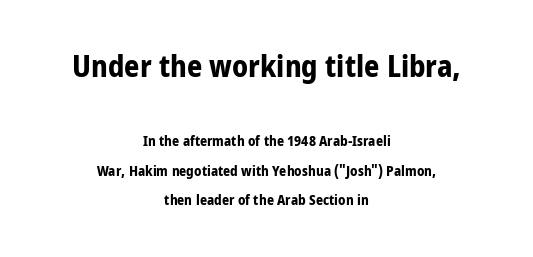
The image shows 30 px bold, condensed sans-serif type, upright; set centered, loose line spacing (2.08x), normal letter spacing, not underlined; the first (top) block is 2.14x larger; low stroke contrast and a large x-height.
